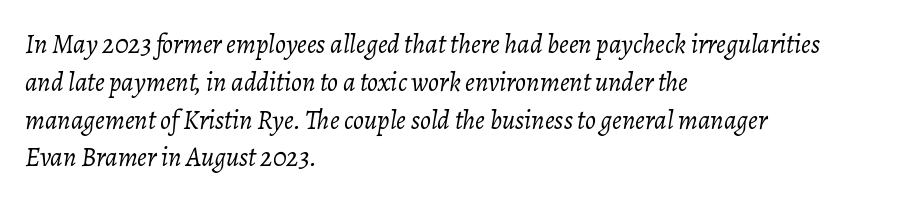
Q: Is the text bold? A: No.
Q: Is the text italic (slanted)? A: Yes, it leans right by about 7 degrees.
Q: Is the text underlined? A: No.
Q: How is the paragraph aligned? A: Left-aligned.
Q: Is the spacing between letters normal or unusually wide? A: Normal.
Q: Is the spacing between lines tight, normal or loose? A: Normal.
